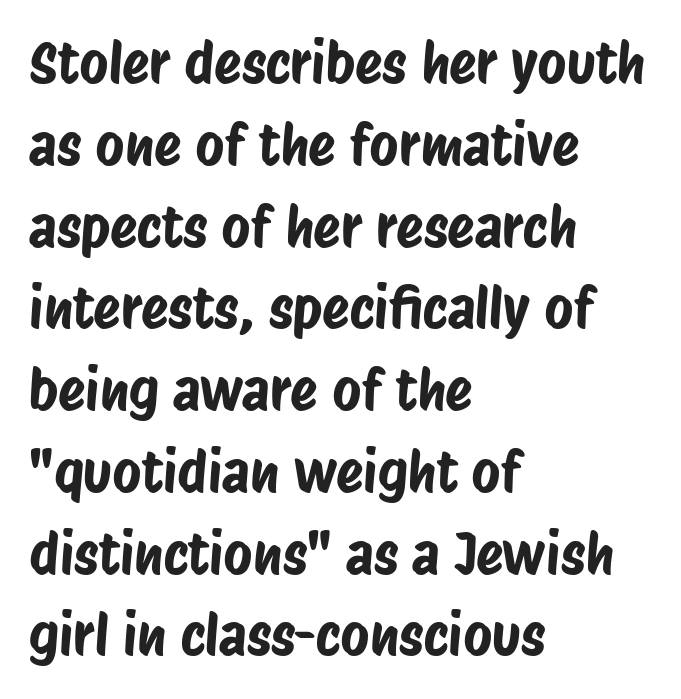
Horizontal alignment here is leftward, the default for most running prose. The face used here is proportionally spaced, like ordinary book or web type. You could call the tracking neutral — neither tight nor loose. Lines of text with bare space underneath. How would I describe the line gaps? Plain and ordinary. Type style note: lacks serifs.
